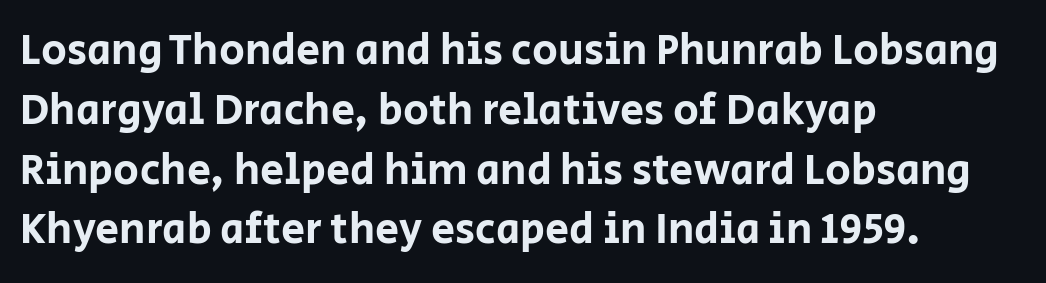
This sample keeps an unexceptional amount of space between lines. The passage is arranged the way most books set body copy — flush left. Regarding serifs, this sample does without them. The space directly below the letters is spotless. Is this a fixed-width face? No — the glyphs have proportional, varying widths.
